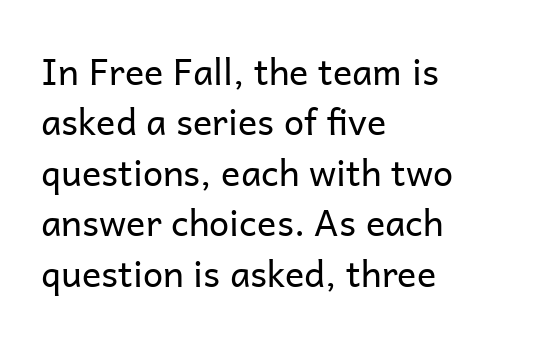
Quick note: interline space is typical. Does the type have serifs? No, each stem ends abruptly. Layout note: lines flush left. Descender tails drop into unmarked territory. Stems and bowls with no extra thickness — not bold. Each letter keeps its own natural width here, so spacing adapts to shape.
